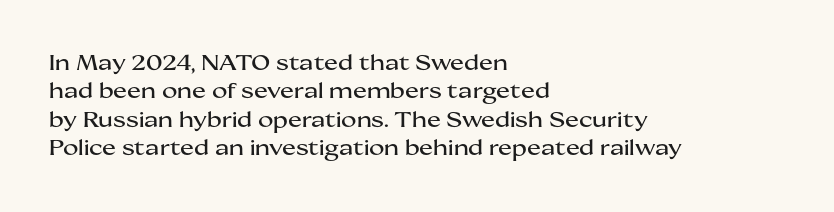
Q: Is the text italic (slanted)? A: No, it is upright.
Q: Is the text underlined? A: No.
Q: How is the paragraph aligned? A: Left-aligned.
Q: Is the spacing between letters normal or unusually wide? A: Normal.
Q: Is the spacing between lines tight, normal or loose? A: Normal.
